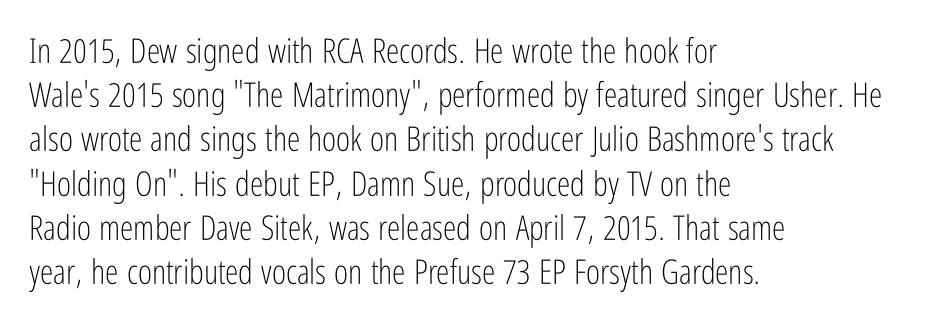
Inter-character spacing is left at the font's built-in metrics. Unlike a traditional serif, this face leaves its strokes unadorned. Is there any slant? The stems are plumb. Stroke thickness stays within the range of a standard reading face or lighter.
